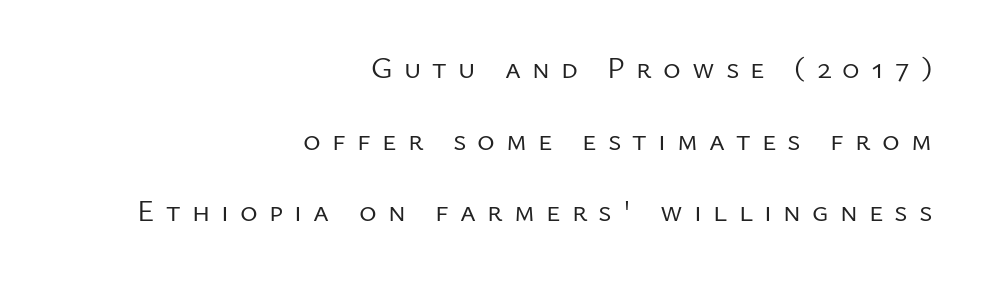
{"serif": "no", "italic": "no", "bold": "no", "weight": "regular", "width": "normal", "stroke_contrast": "low", "x_height": "medium", "monospaced": "no", "underline": "no", "align": "right", "line_spacing": "loose", "line_spacing_ratio": 2.39, "letter_spacing": "wide", "letter_spacing_em": 0.37, "glyph_px": 30}
